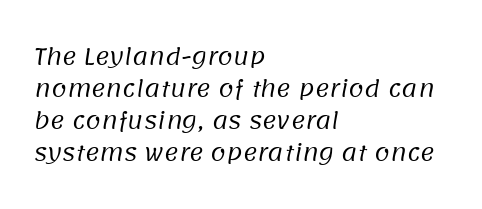
{"bold": "no", "underline": "no", "align": "left", "line_spacing": "normal", "line_spacing_ratio": 1.45, "letter_spacing": "normal", "letter_spacing_em": 0.0, "glyph_px": 22}
